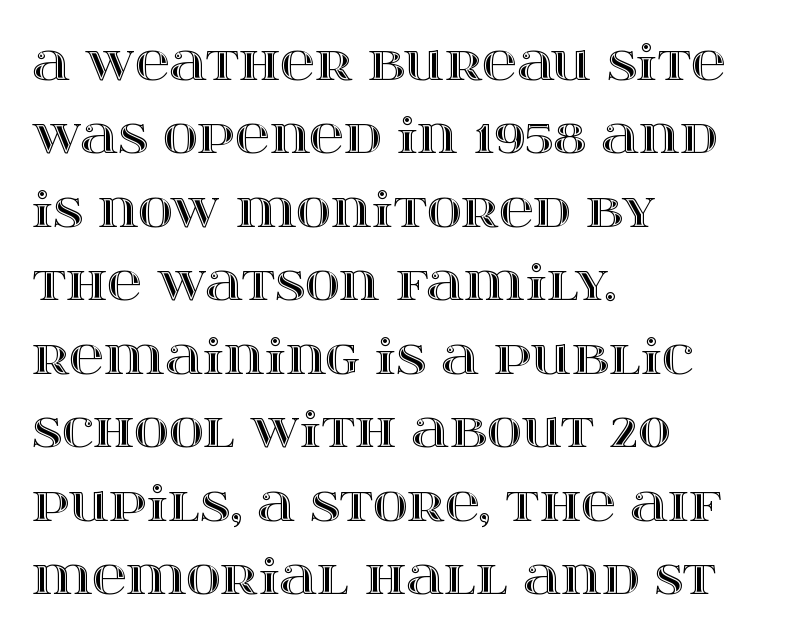
{"italic": "no", "width": "wide", "x_height": "large", "monospaced": "no", "underline": "no", "align": "left", "line_spacing": "normal", "line_spacing_ratio": 1.53, "letter_spacing": "normal", "letter_spacing_em": 0.0, "glyph_px": 48}
